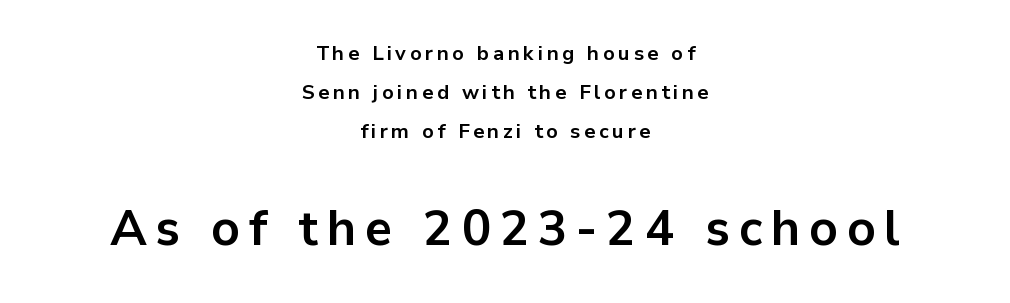
Q: Is the text bold? A: Yes.
Q: Is the text italic (slanted)? A: No, it is upright.
Q: Is the typeface a serif or a sans-serif typeface? A: Sans-serif.
Q: Is the text underlined? A: No.
Q: How is the paragraph aligned? A: Centered.
Q: Is the spacing between lines tight, normal or loose? A: Loose.
Q: Which block of text is set in a larger size, the first (top) or the second (bottom)? A: The second (bottom) one.
Q: Width (condensed, normal, or wide)? A: Normal.
Q: Stroke contrast? A: Low.
Q: x-height? A: Medium.
Q: Monospaced? A: No.
